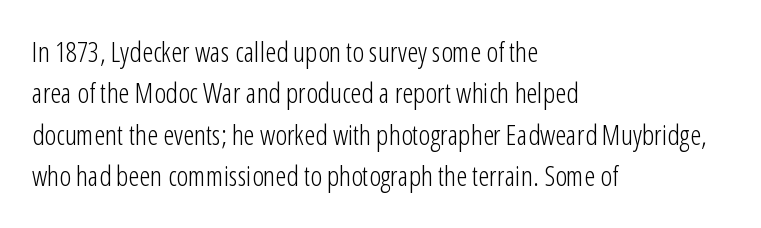
{"serif": "no", "italic": "no", "bold": "no", "weight": "light", "width": "condensed", "stroke_contrast": "low", "x_height": "medium", "monospaced": "no", "underline": "no", "align": "left", "line_spacing": "normal", "line_spacing_ratio": 1.48, "letter_spacing": "normal", "letter_spacing_em": 0.0, "glyph_px": 28}
